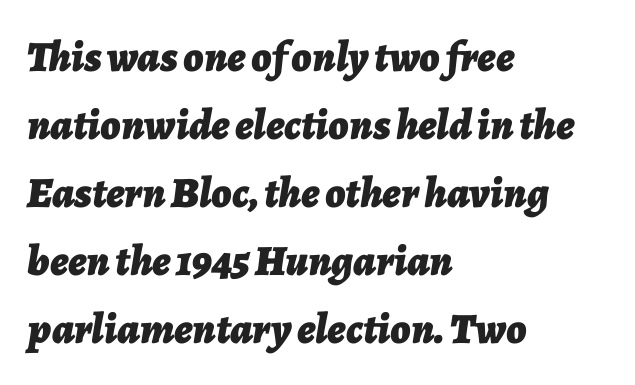
These lines are rendered in a variable-pitch font. Check the space under the baseline: it is left empty. The font is running at its bold setting. Vertically, the passage feels balanced, rows spaced as you'd expect. The font's italic variant was chosen for this text. Spacing between characters is what you'd get straight out of the box.
